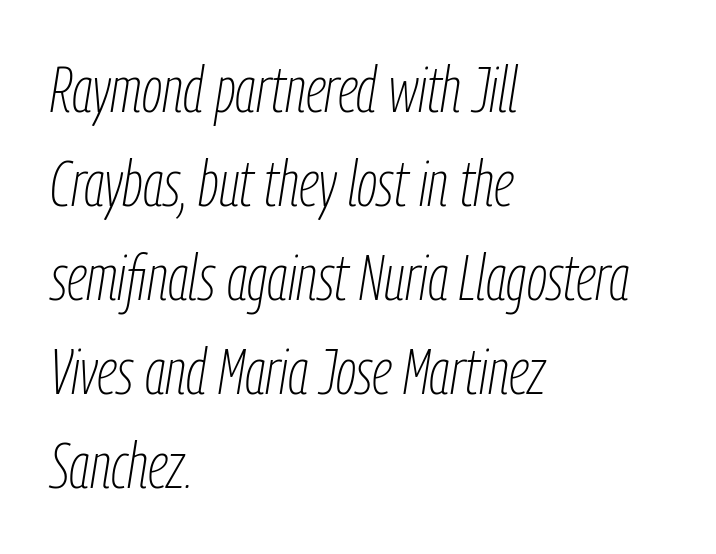
{"italic": "yes", "lean": "right", "slant_degrees": 9, "bold": "no", "weight": "thin", "width": "condensed", "stroke_contrast": "low", "x_height": "medium", "monospaced": "no", "underline": "no", "align": "left", "line_spacing": "normal", "line_spacing_ratio": 1.47, "letter_spacing": "normal", "letter_spacing_em": 0.0, "glyph_px": 64}
